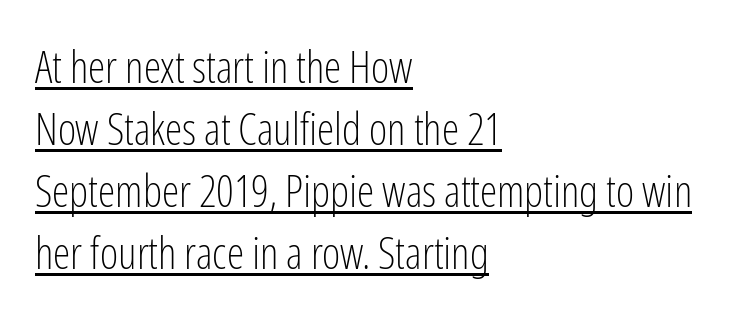
The image shows 44 px light, condensed sans-serif type, upright; set left-aligned, normal line spacing (1.41x), normal letter spacing, underlined; low stroke contrast and a medium x-height.
